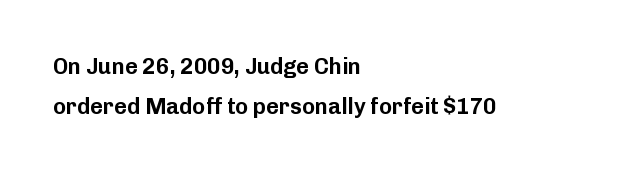
Q: Is the text italic (slanted)? A: No, it is upright.
Q: Is the text underlined? A: No.
Q: How is the paragraph aligned? A: Left-aligned.
Q: Is the spacing between letters normal or unusually wide? A: Normal.
